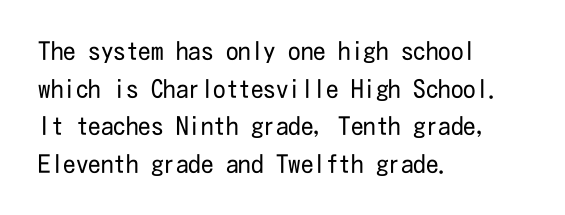
The face used here is rendered with its standard letterfit. Just letters on the line, the space beneath them empty. Caption: face not bold, strokes unweighted. Line spacing here is normal.
